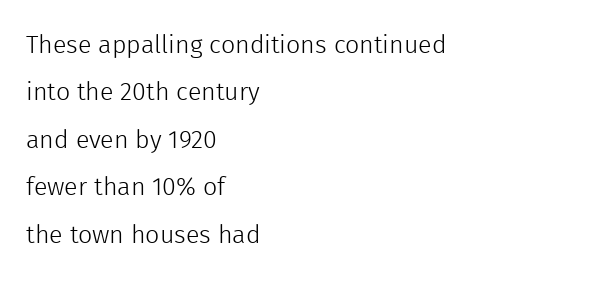
Q: Is the text bold? A: No.
Q: Is the text italic (slanted)? A: No, it is upright.
Q: Is the text underlined? A: No.
Q: How is the paragraph aligned? A: Left-aligned.
Q: Is the spacing between letters normal or unusually wide? A: Normal.
Q: Is the spacing between lines tight, normal or loose? A: Loose.
